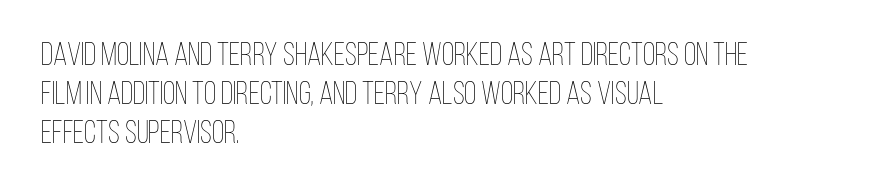
The passage shown is typed in a proportional face where columns would drift. Every character sits straight up, as roman type does. No extra ink here — the face is not bold. Just letters on the line, the space beneath them empty.
